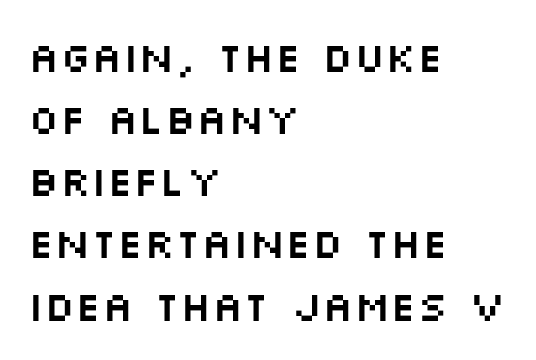
In terms of leading, this rendering sits right in the middle. Note the varied advance widths — an 'i' is clearly narrower than an 'm'. Decoration check: the copy has no underline. Nobody touched the tracking dial on this one. Italic: no, the glyphs are upright roman. The rendering shows plain stroke endings on the letterforms — a sans-serif design.
